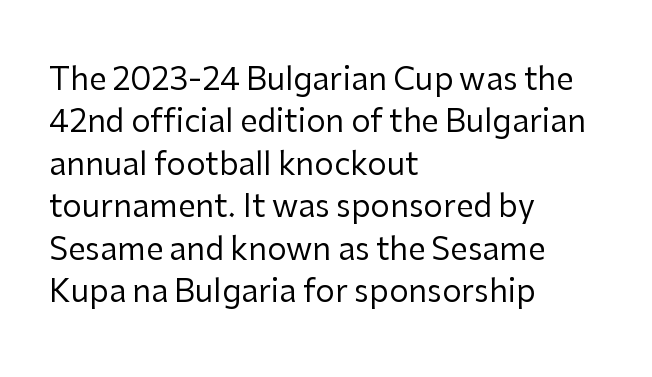
Nope, no serifs anywhere on these letters. Notice how descenders clear the ascenders below comfortably — that's standard leading. Letters have the restrained weight of plain body copy at most. Just letters on the line, the space beneath them empty.
